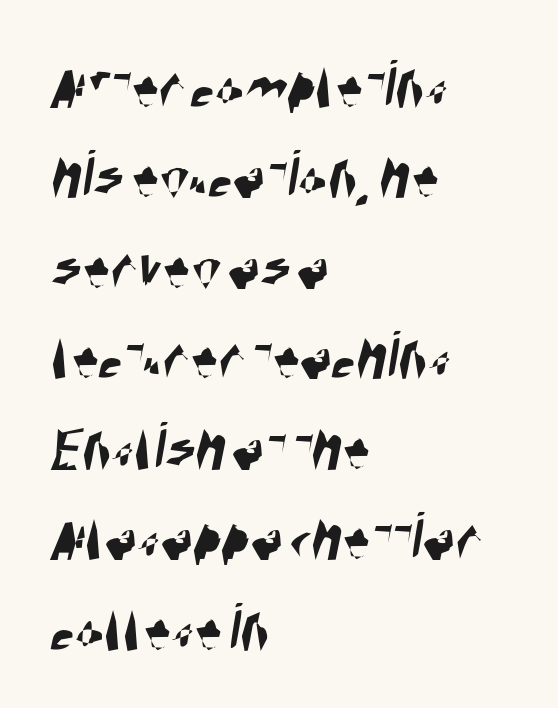
Q: Is the typeface a serif or a sans-serif typeface? A: Sans-serif.
Q: Is the text underlined? A: No.
Q: How is the paragraph aligned? A: Left-aligned.
Q: Is the spacing between letters normal or unusually wide? A: Normal.
Q: Is the spacing between lines tight, normal or loose? A: Normal.
Q: Width (condensed, normal, or wide)? A: Condensed.
Q: Stroke contrast? A: High.
Q: x-height? A: Large.
Q: Monospaced? A: No.
